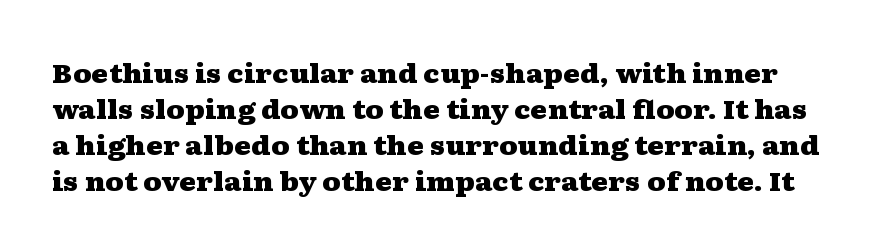
The space between consecutive lines is moderate. Its strokes are broad and dark, the hallmark of bold type. The line texture is even and compact thanks to regular tracking. This is roman type, the default non-slanted kind. The strip under each line holds only bare page.
